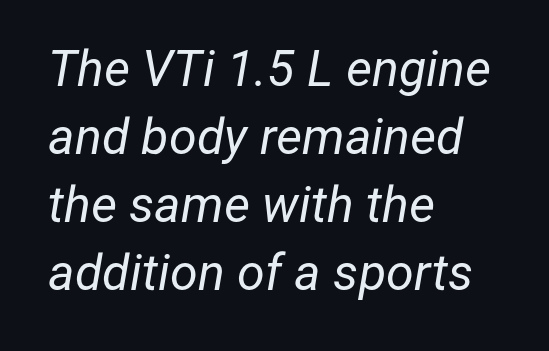
Q: Is the text bold? A: No.
Q: Is the text italic (slanted)? A: Yes, it leans right by about 12 degrees.
Q: Is the text underlined? A: No.
Q: How is the paragraph aligned? A: Left-aligned.
Q: Is the spacing between letters normal or unusually wide? A: Normal.
Q: Is the spacing between lines tight, normal or loose? A: Normal.
Q: Width (condensed, normal, or wide)? A: Normal.
Q: Stroke contrast? A: Low.
Q: x-height? A: Medium.
Q: Monospaced? A: No.
